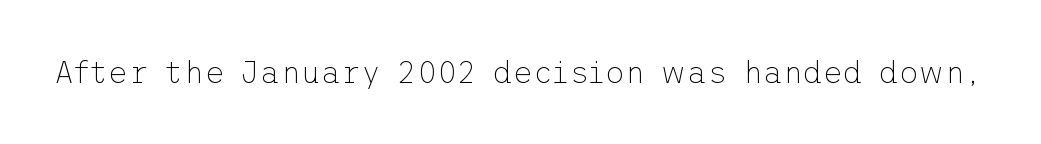
Each letter's strokes conclude bluntly, with no projecting serifs. The baseline area is clear. Unlike italic type, these characters show no tilt at all. Nothing unusual about the tracking: characters are spaced as the font intends. The font sits on the lighter half of the weight spectrum, regular included.
